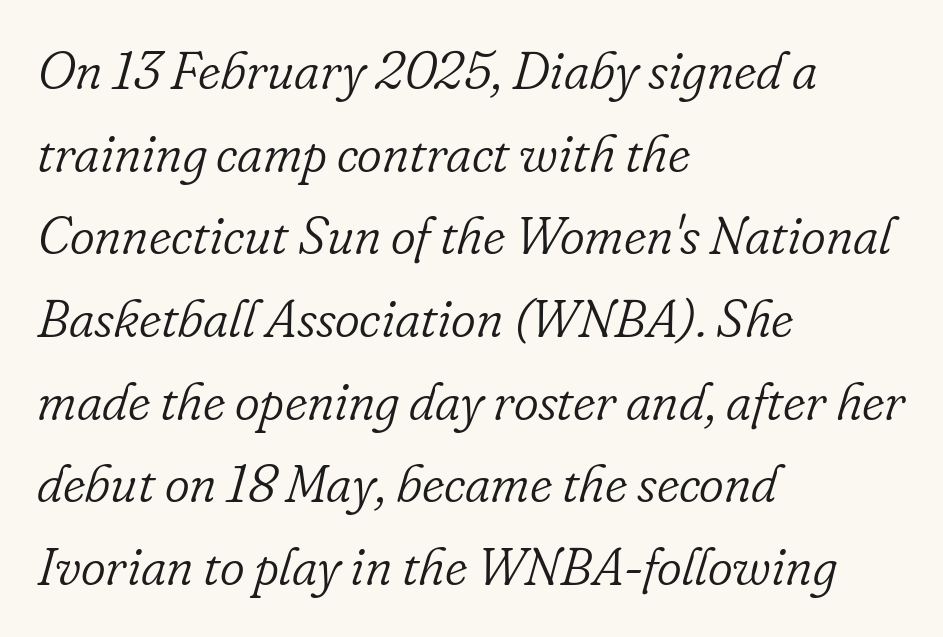
The image shows 53 px light serif type, italic (leaning right); set left-aligned, normal line spacing (1.56x), normal letter spacing, not underlined; low stroke contrast and a small x-height.
